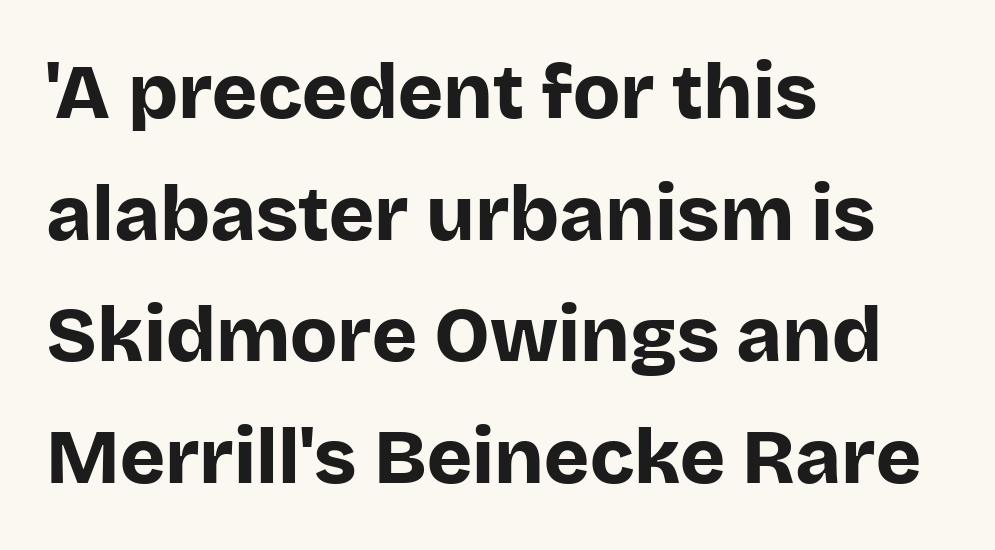
Each letter's strokes conclude bluntly, with no projecting serifs. Students, note that the glyphs here touch the page at normal intervals. The font is running at its bold setting. Summary of vertical rhythm: regular, with standard interline spacing. Italic: no, the glyphs are upright roman. Where is the straight margin? On the left.
